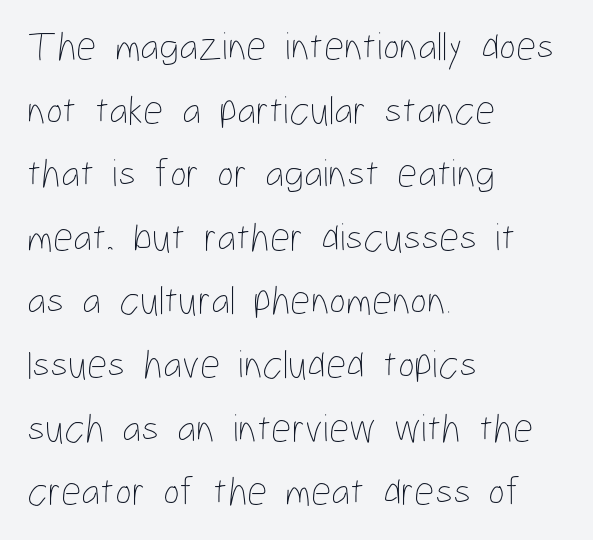
Q: Is the text bold? A: No.
Q: Is the text italic (slanted)? A: No, it is upright.
Q: Is the text underlined? A: No.
Q: How is the paragraph aligned? A: Left-aligned.
Q: Is the spacing between letters normal or unusually wide? A: Normal.
Q: Is the spacing between lines tight, normal or loose? A: Normal.
Q: Width (condensed, normal, or wide)? A: Condensed.
Q: Stroke contrast? A: Low.
Q: x-height? A: Medium.
Q: Monospaced? A: No.
